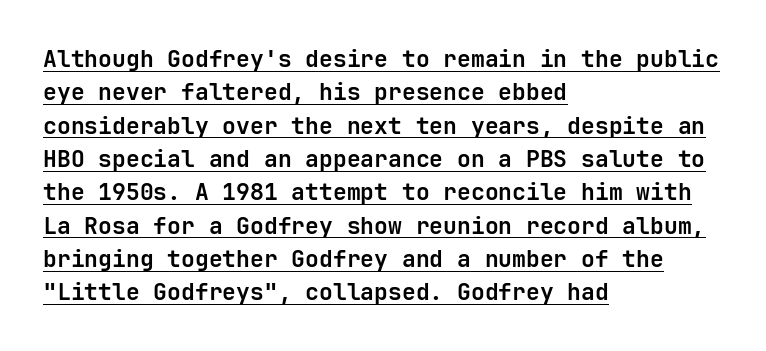
The image shows 23 px bold type, upright; set left-aligned, normal line spacing (1.45x), normal letter spacing, underlined.
